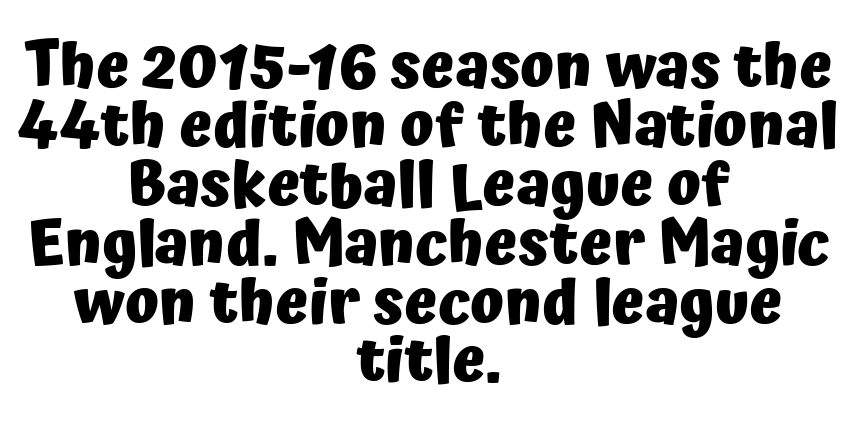
The image shows 62 px heavy sans-serif type, upright; set centered, tight line spacing (0.95x), normal letter spacing, not underlined; low stroke contrast and a medium x-height.
